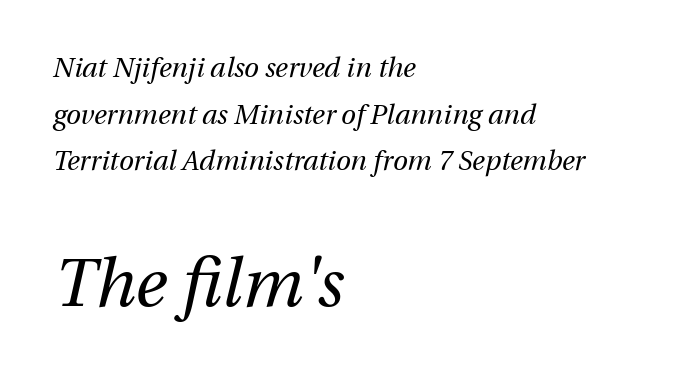
Q: Is the text bold? A: No.
Q: Is the text italic (slanted)? A: Yes, it leans right by about 12 degrees.
Q: Is the text underlined? A: No.
Q: How is the paragraph aligned? A: Left-aligned.
Q: Is the spacing between letters normal or unusually wide? A: Normal.
Q: Which block of text is set in a larger size, the first (top) or the second (bottom)? A: The second (bottom) one.
Q: Width (condensed, normal, or wide)? A: Normal.
Q: Stroke contrast? A: Medium.
Q: x-height? A: Medium.
Q: Monospaced? A: No.
